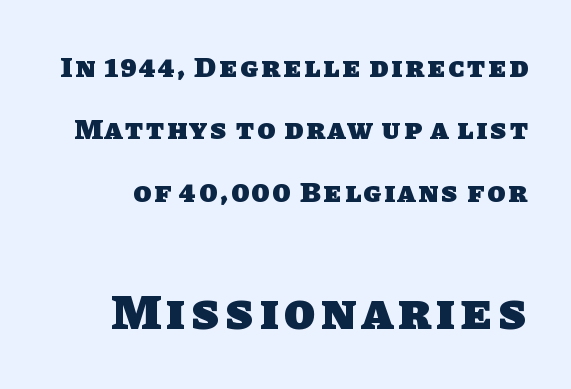
Note: smaller setting up top, larger setting below. Serif or sans? Sans — the stroke terminals are bare. Honestly, there is no underline to notice here at all. The space between consecutive lines is lavish.
